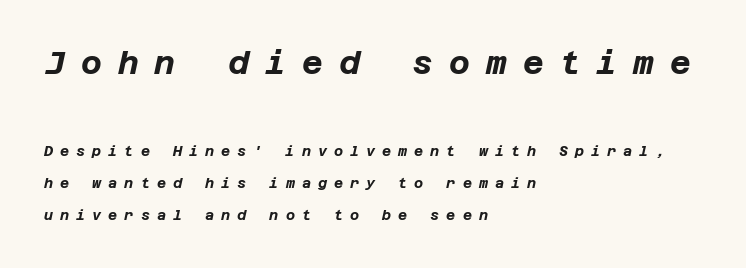
{"italic": "yes", "lean": "right", "slant_degrees": 12, "bold": "yes", "weight": "bold", "width": "normal", "stroke_contrast": "low", "x_height": "large", "underline": "no", "align": "left", "line_spacing": "loose", "line_spacing_ratio": 2.27, "letter_spacing": "wide", "letter_spacing_em": 0.5, "larger_block": "first", "size_ratio": 2.29, "glyph_px": 32}
